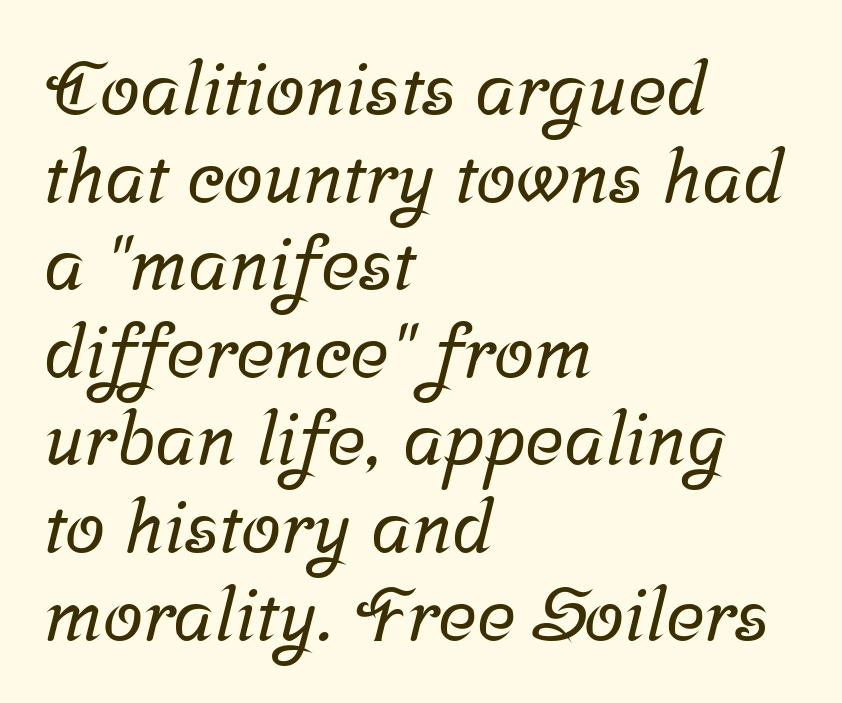
Q: Is the text underlined? A: No.
Q: How is the paragraph aligned? A: Left-aligned.
Q: Is the spacing between letters normal or unusually wide? A: Normal.
Q: Width (condensed, normal, or wide)? A: Normal.
Q: Stroke contrast? A: Low.
Q: x-height? A: Medium.
Q: Monospaced? A: No.
